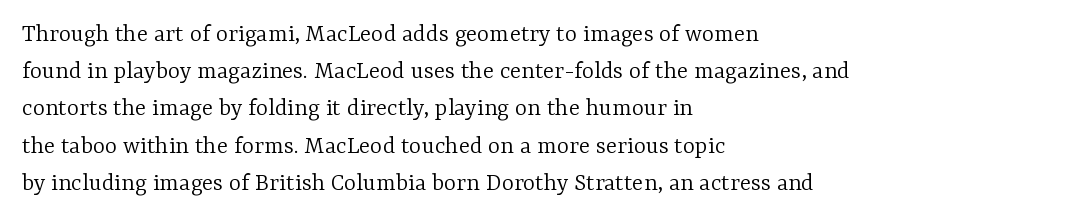
{"italic": "no", "bold": "no", "underline": "no", "align": "left", "line_spacing": "normal", "line_spacing_ratio": 1.43, "letter_spacing": "normal", "letter_spacing_em": 0.0, "glyph_px": 26}
